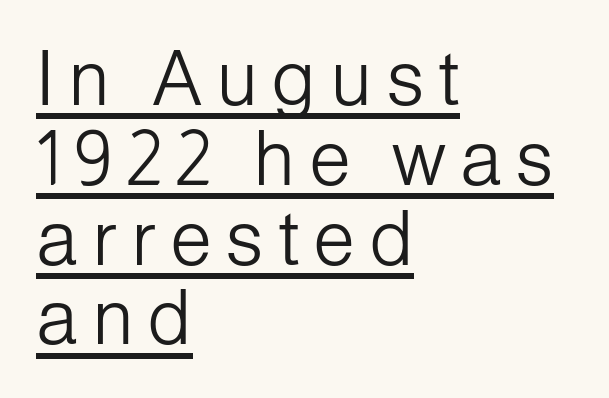
{"serif": "no", "italic": "no", "bold": "no", "weight": "light", "width": "normal", "stroke_contrast": "low", "x_height": "medium", "monospaced": "no", "underline": "yes", "align": "left", "line_spacing": "tight", "line_spacing_ratio": 1.05, "glyph_px": 76}
